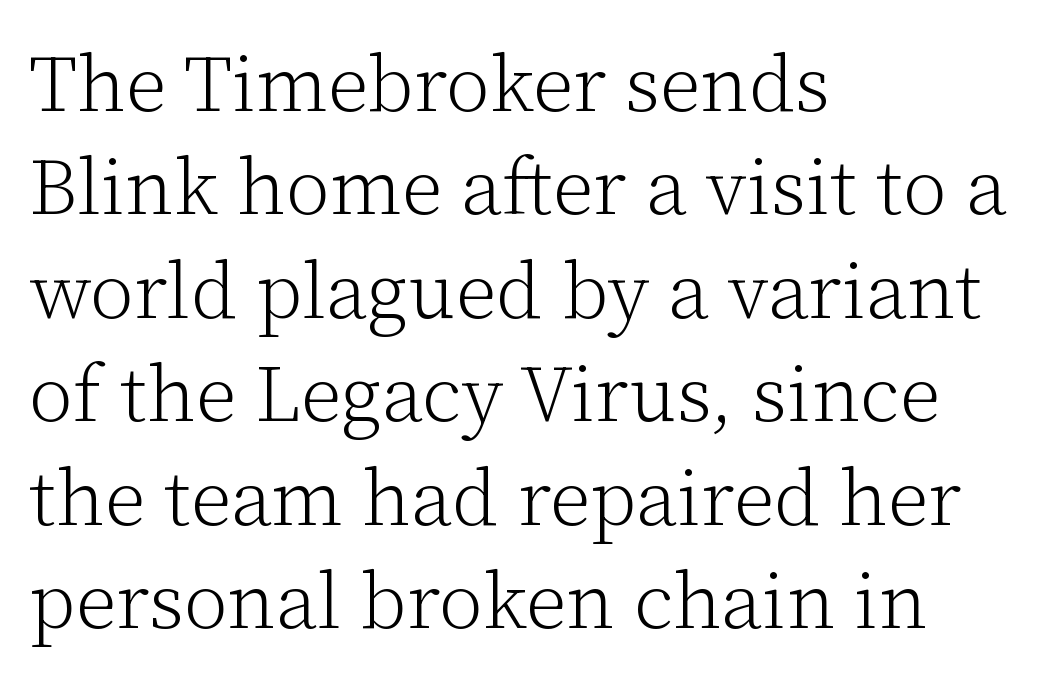
You could not count columns in this text — the font is proportionally spaced. Caption: multi-line text, flush left, ragged right. The designer went with a serif here, giving each stem small feet. This sample keeps an unexceptional amount of space between lines. Standard letterfit; no display-style spreading of the glyphs. This rendering features lettering with no underline.
